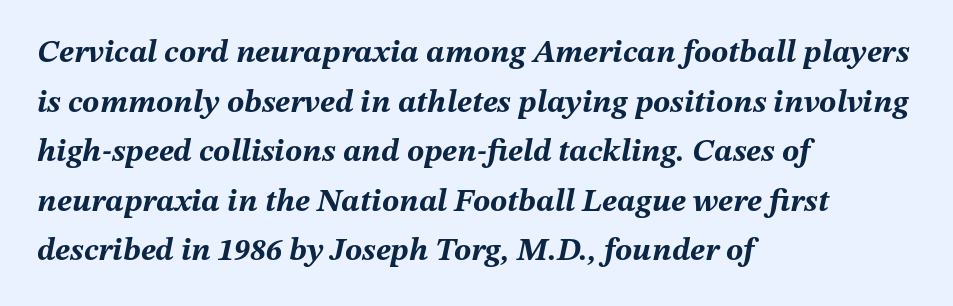
The image shows 32 px bold type, italic (leaning right); set left-aligned, normal line spacing (1.55x), normal letter spacing, not underlined; medium stroke contrast and a medium x-height.
